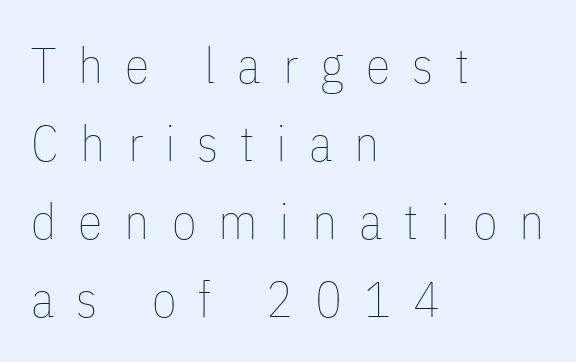
The image shows 50 px thin, condensed type, upright; set left-aligned, normal line spacing (1.56x), unusually wide letter spacing (+0.44 em), not underlined; low stroke contrast and a medium x-height.
